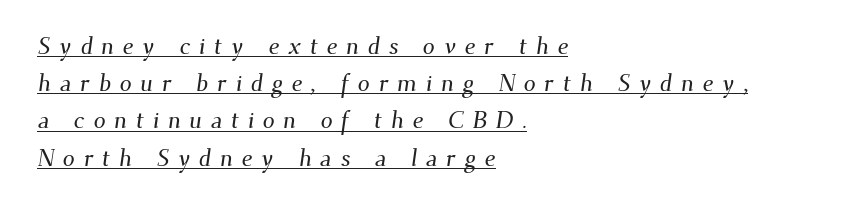
Q: Is the text underlined? A: Yes.
Q: How is the paragraph aligned? A: Left-aligned.
Q: Is the spacing between letters normal or unusually wide? A: Unusually wide.
Q: Is the spacing between lines tight, normal or loose? A: Normal.
